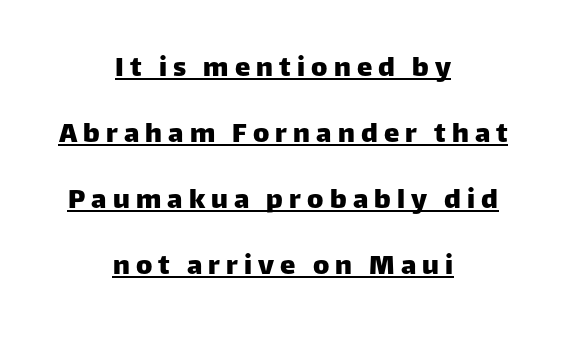
Q: Is the text italic (slanted)? A: No, it is upright.
Q: Is the typeface a serif or a sans-serif typeface? A: Sans-serif.
Q: Is the text underlined? A: Yes.
Q: How is the paragraph aligned? A: Centered.
Q: Is the spacing between letters normal or unusually wide? A: Unusually wide.
Q: Is the spacing between lines tight, normal or loose? A: Loose.
Q: Width (condensed, normal, or wide)? A: Normal.
Q: Stroke contrast? A: Low.
Q: x-height? A: Large.
Q: Monospaced? A: No.
